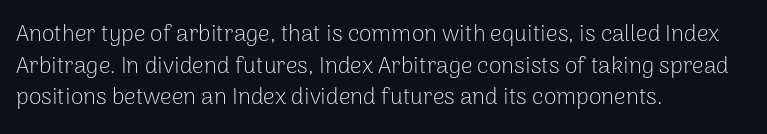
The image shows 23 px text type, upright; set left-aligned, normal line spacing (1.37x), normal letter spacing, not underlined.
